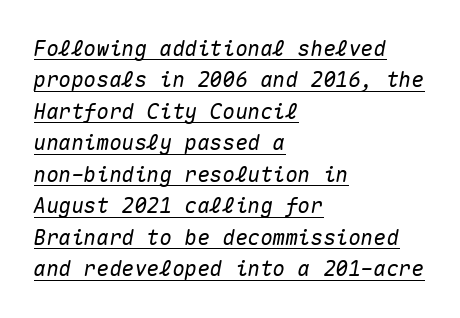
Q: Is the text italic (slanted)? A: Yes, it leans right by about 10 degrees.
Q: Is the text underlined? A: Yes.
Q: How is the paragraph aligned? A: Left-aligned.
Q: Is the spacing between letters normal or unusually wide? A: Normal.
Q: Is the spacing between lines tight, normal or loose? A: Normal.
